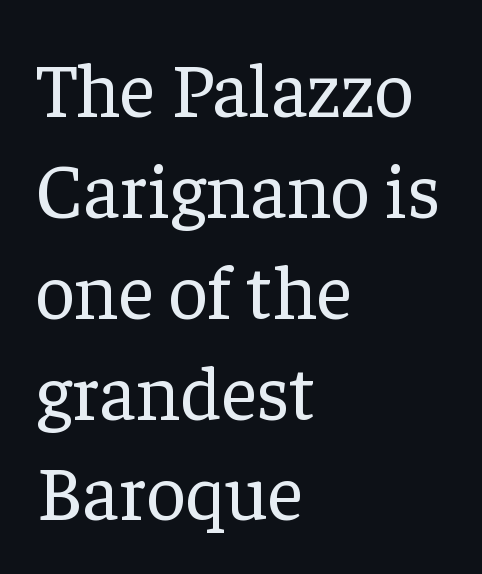
Q: Is the text bold? A: No.
Q: Is the text italic (slanted)? A: No, it is upright.
Q: Is the typeface a serif or a sans-serif typeface? A: Serif.
Q: Is the text underlined? A: No.
Q: How is the paragraph aligned? A: Left-aligned.
Q: Is the spacing between letters normal or unusually wide? A: Normal.
Q: Is the spacing between lines tight, normal or loose? A: Normal.
Q: Width (condensed, normal, or wide)? A: Normal.
Q: Stroke contrast? A: Low.
Q: x-height? A: Medium.
Q: Monospaced? A: No.
